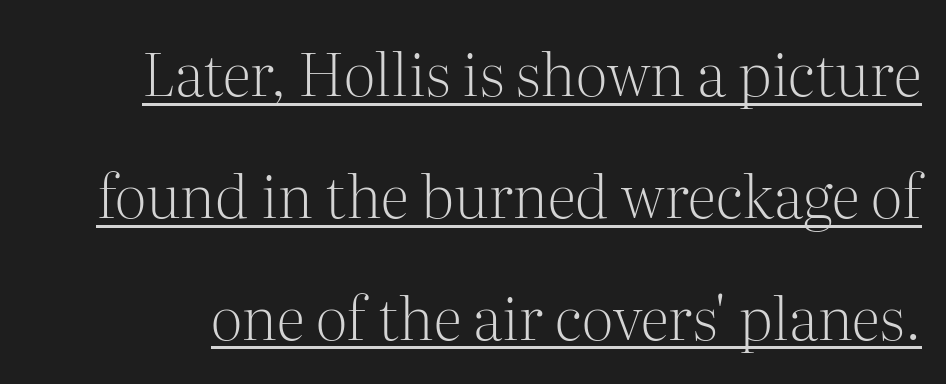
Posture: vertical. Does a line run under the words? Yes, clearly. The rendering uses natural spacing where letterforms have individual widths. Look at the bottom of the vertical strokes: they flare into serifs here. A great deal of white space separates one row of letters from the next. Heft: none added — not bold.
